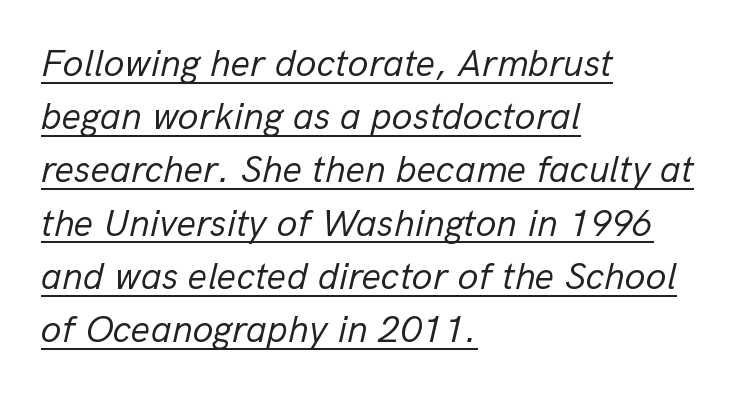
Q: Is the text bold? A: No.
Q: Is the text italic (slanted)? A: Yes, it leans right by about 13 degrees.
Q: Is the text underlined? A: Yes.
Q: How is the paragraph aligned? A: Left-aligned.
Q: Is the spacing between letters normal or unusually wide? A: Normal.
Q: Is the spacing between lines tight, normal or loose? A: Normal.
Q: Width (condensed, normal, or wide)? A: Normal.
Q: Stroke contrast? A: Low.
Q: x-height? A: Medium.
Q: Monospaced? A: No.
